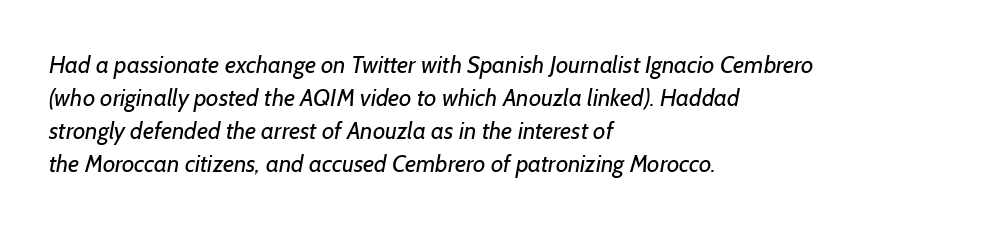
Q: Is the text bold? A: No.
Q: Is the text underlined? A: No.
Q: How is the paragraph aligned? A: Left-aligned.
Q: Is the spacing between letters normal or unusually wide? A: Normal.
Q: Is the spacing between lines tight, normal or loose? A: Normal.
